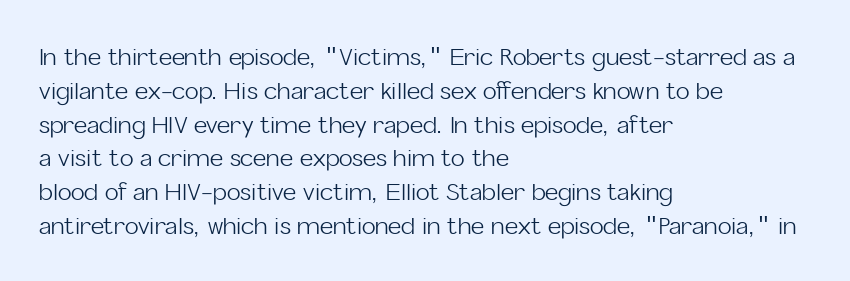
Just letters on the line, the space beneath them empty. Evenly set lines give the paragraph a standard silhouette. Heft: none added — not bold. Notice how the passage keeps a crisp vertical edge on the left only. No extra tracking has been applied to these lines. A roman cut, with each character standing at attention.
